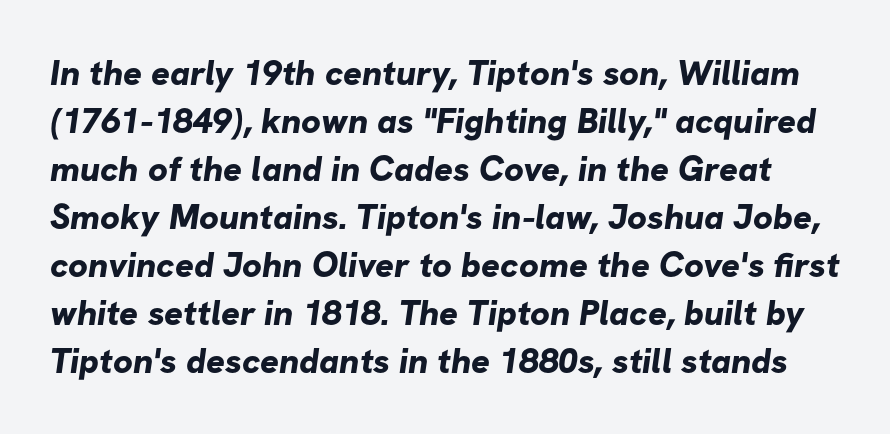
Q: Is the text bold? A: Yes.
Q: Is the typeface a serif or a sans-serif typeface? A: Sans-serif.
Q: Is the text underlined? A: No.
Q: Is the spacing between letters normal or unusually wide? A: Normal.
Q: Is the spacing between lines tight, normal or loose? A: Normal.
Q: Width (condensed, normal, or wide)? A: Normal.
Q: Stroke contrast? A: Low.
Q: x-height? A: Medium.
Q: Monospaced? A: No.
